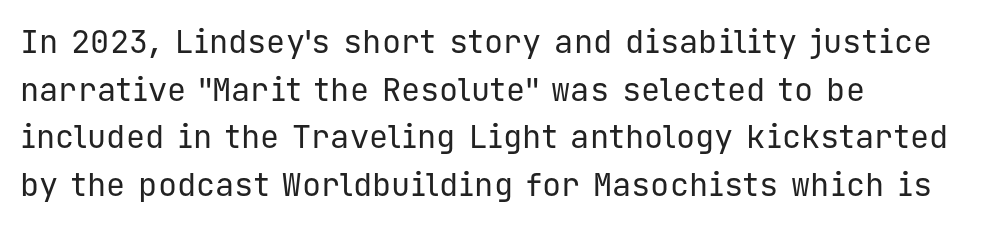
{"serif": "no", "italic": "no", "bold": "no", "weight": "regular", "width": "normal", "stroke_contrast": "low", "x_height": "medium", "monospaced": "yes", "underline": "no", "align": "left", "line_spacing": "normal", "line_spacing_ratio": 1.49, "letter_spacing": "normal", "letter_spacing_em": 0.0, "glyph_px": 32}
